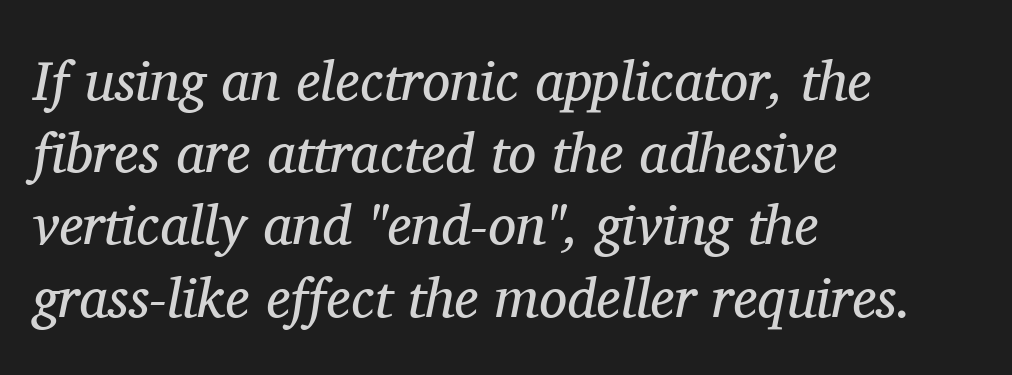
Q: Is the text bold? A: No.
Q: Is the text italic (slanted)? A: Yes, it leans right by about 11 degrees.
Q: Is the typeface a serif or a sans-serif typeface? A: Serif.
Q: Is the text underlined? A: No.
Q: How is the paragraph aligned? A: Left-aligned.
Q: Is the spacing between letters normal or unusually wide? A: Normal.
Q: Is the spacing between lines tight, normal or loose? A: Normal.
Q: Width (condensed, normal, or wide)? A: Normal.
Q: Stroke contrast? A: Medium.
Q: x-height? A: Medium.
Q: Monospaced? A: No.
